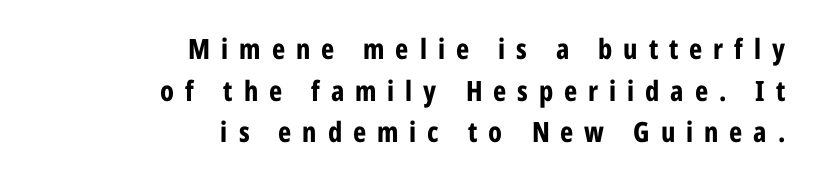
{"serif": "no", "italic": "no", "bold": "yes", "weight": "bold", "width": "condensed", "stroke_contrast": "low", "x_height": "medium", "monospaced": "no", "underline": "no", "align": "right", "line_spacing": "normal", "line_spacing_ratio": 1.49, "letter_spacing": "wide", "letter_spacing_em": 0.39, "glyph_px": 28}
